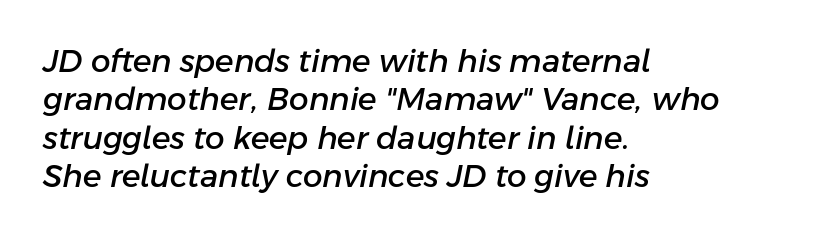
Q: Is the text italic (slanted)? A: Yes, it leans right by about 11 degrees.
Q: Is the text underlined? A: No.
Q: How is the paragraph aligned? A: Left-aligned.
Q: Is the spacing between letters normal or unusually wide? A: Normal.
Q: Width (condensed, normal, or wide)? A: Normal.
Q: Stroke contrast? A: Low.
Q: x-height? A: Medium.
Q: Monospaced? A: No.
